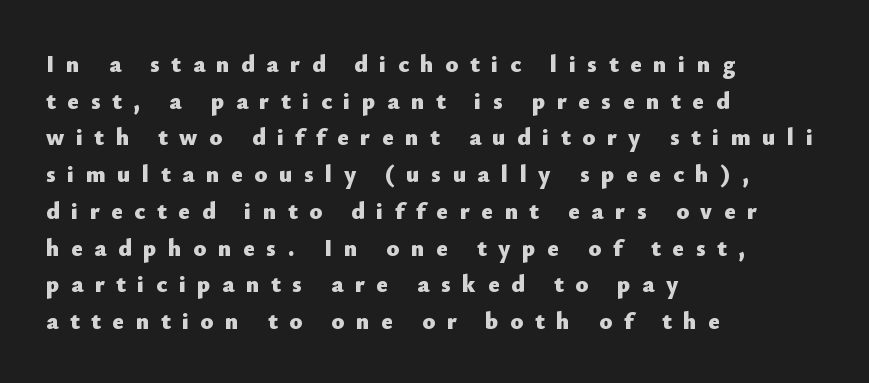
The image shows 24 px bold type, upright; set left-aligned, normal line spacing (1.53x), unusually wide letter spacing (+0.48 em), not underlined.
